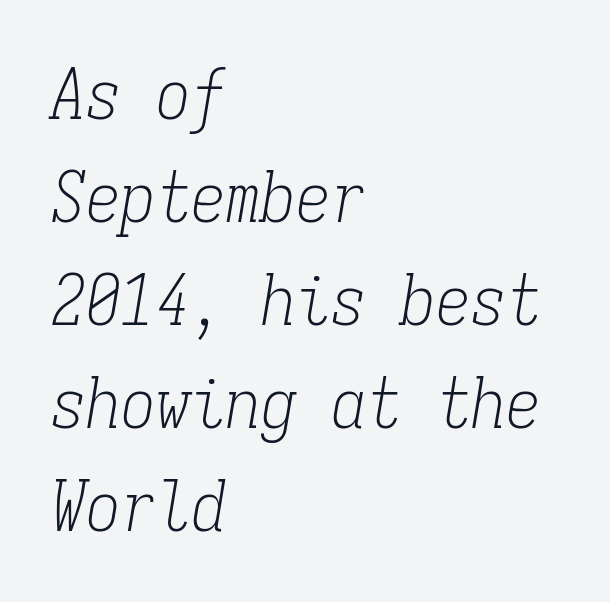
Q: Is the text bold? A: No.
Q: Is the text italic (slanted)? A: Yes, it leans right by about 9 degrees.
Q: Is the typeface a serif or a sans-serif typeface? A: Serif.
Q: Is the text underlined? A: No.
Q: How is the paragraph aligned? A: Left-aligned.
Q: Is the spacing between letters normal or unusually wide? A: Normal.
Q: Is the spacing between lines tight, normal or loose? A: Normal.
Q: Width (condensed, normal, or wide)? A: Condensed.
Q: Stroke contrast? A: Low.
Q: x-height? A: Medium.
Q: Monospaced? A: Yes.
